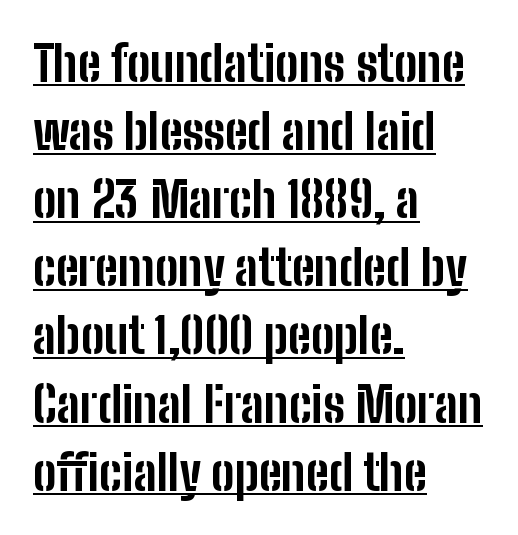
{"serif": "no", "italic": "no", "bold": "yes", "weight": "bold", "width": "condensed", "stroke_contrast": "low", "x_height": "medium", "monospaced": "no", "underline": "yes", "align": "left", "line_spacing": "normal", "line_spacing_ratio": 1.39, "letter_spacing": "normal", "letter_spacing_em": 0.0, "glyph_px": 49}
